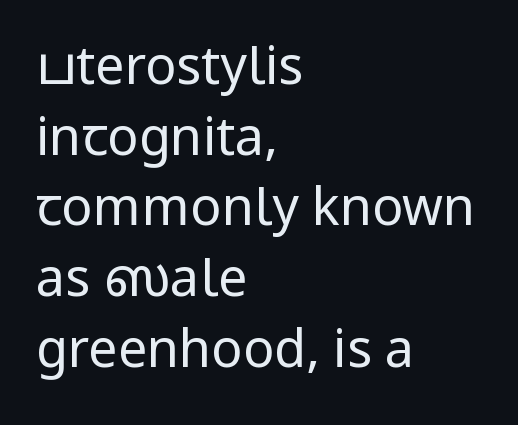
Q: Is the text bold? A: No.
Q: Is the text italic (slanted)? A: No, it is upright.
Q: Is the typeface a serif or a sans-serif typeface? A: Sans-serif.
Q: Is the text underlined? A: No.
Q: How is the paragraph aligned? A: Left-aligned.
Q: Is the spacing between letters normal or unusually wide? A: Normal.
Q: Is the spacing between lines tight, normal or loose? A: Normal.
Q: Width (condensed, normal, or wide)? A: Condensed.
Q: Stroke contrast? A: Low.
Q: x-height? A: Large.
Q: Monospaced? A: No.
